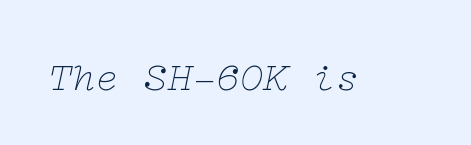
Q: Is the text bold? A: No.
Q: Is the text italic (slanted)? A: Yes, it leans right by about 12 degrees.
Q: Is the typeface a serif or a sans-serif typeface? A: Serif.
Q: Is the text underlined? A: No.
Q: Is the spacing between letters normal or unusually wide? A: Normal.
Q: Width (condensed, normal, or wide)? A: Wide.
Q: Stroke contrast? A: Low.
Q: x-height? A: Medium.
